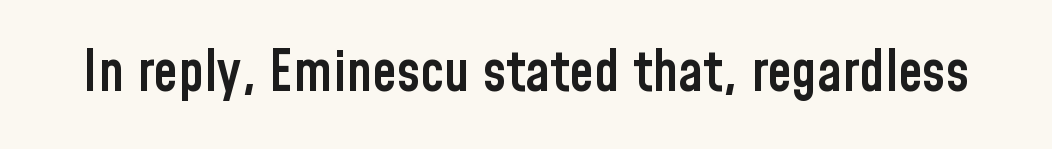
Q: Is the text bold? A: Semi-bold.
Q: Is the text italic (slanted)? A: No, it is upright.
Q: Is the typeface a serif or a sans-serif typeface? A: Sans-serif.
Q: Is the text underlined? A: No.
Q: Is the spacing between letters normal or unusually wide? A: Normal.
Q: Width (condensed, normal, or wide)? A: Condensed.
Q: Stroke contrast? A: Low.
Q: x-height? A: Medium.
Q: Monospaced? A: No.
